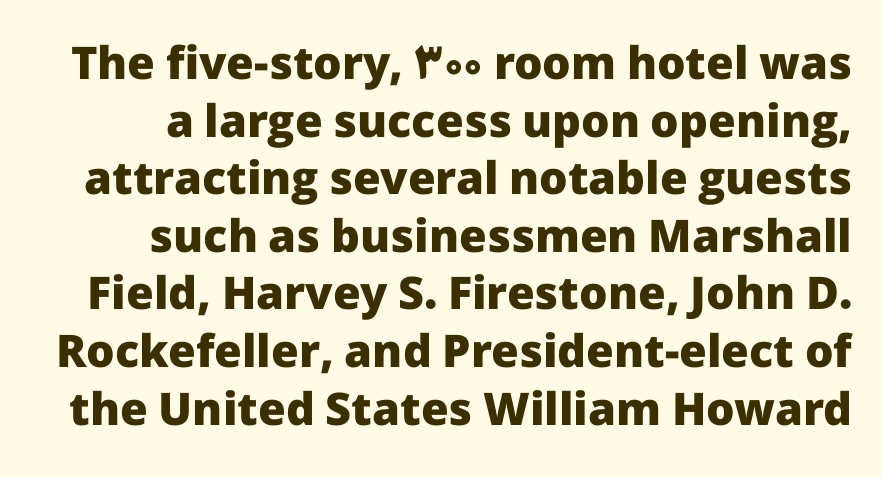
{"serif": "no", "italic": "no", "bold": "yes", "weight": "heavy", "width": "normal", "stroke_contrast": "low", "x_height": "medium", "monospaced": "no", "underline": "no", "line_spacing": "normal", "line_spacing_ratio": 1.28, "letter_spacing": "normal", "letter_spacing_em": 0.0, "glyph_px": 45}
